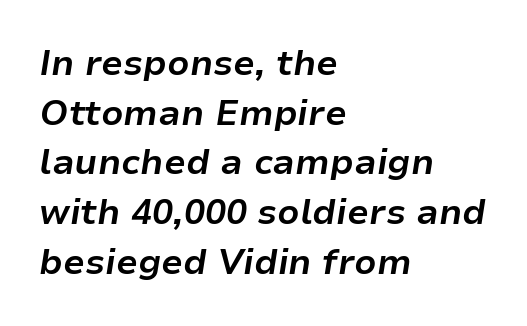
In terms of leading, this rendering sits right in the middle. Weight: bold. This sample uses plain, unmodified letter spacing. A typesetter would call this proportional, since set widths differ per character.
